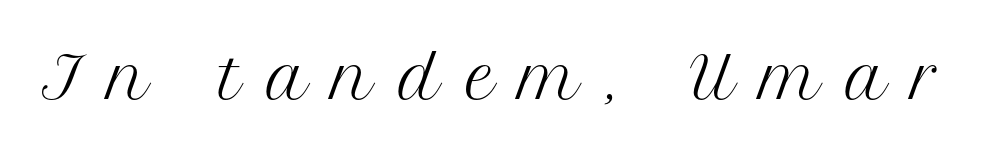
{"serif": "yes", "bold": "no", "weight": "regular", "width": "normal", "stroke_contrast": "medium", "x_height": "medium", "monospaced": "no", "underline": "no", "letter_spacing": "wide", "letter_spacing_em": 0.44, "glyph_px": 57}
